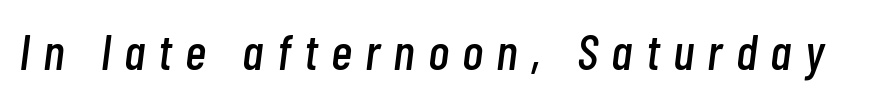
{"italic": "yes", "lean": "right", "slant_degrees": 7, "width": "condensed", "stroke_contrast": "low", "x_height": "medium", "monospaced": "no", "underline": "no", "letter_spacing": "wide", "letter_spacing_em": 0.26, "glyph_px": 51}
